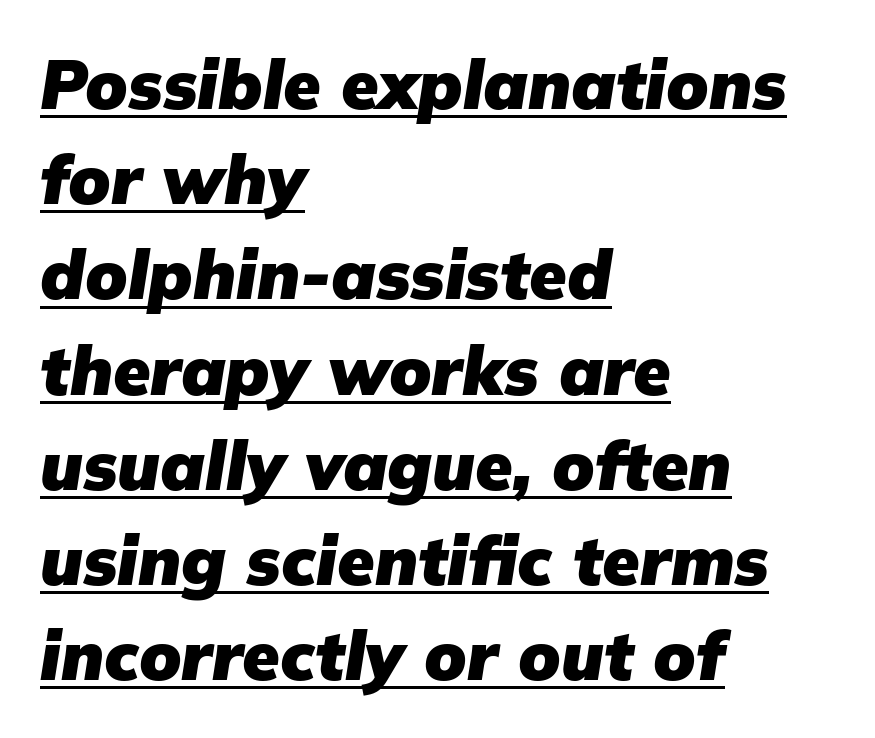
The image shows 68 px heavy type, italic (leaning right); set left-aligned, normal line spacing (1.4x), normal letter spacing, underlined; low stroke contrast and a medium x-height.
